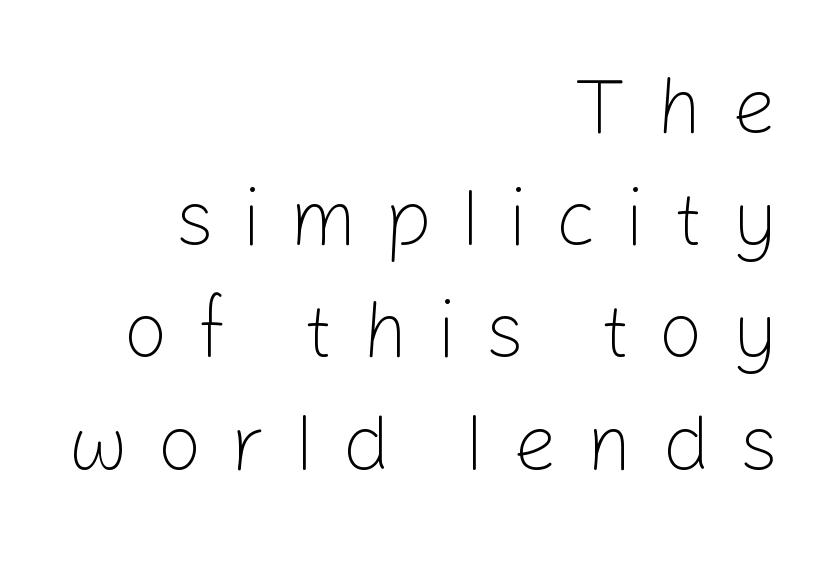
The area under the type is left untouched. Stems here are at most as thick as an everyday book face. The face used here is rendered with a markedly widened letterfit. Ordinary non-slanted type is in use. Is there much room between lines? A standard amount, neither cramped nor airy. The letters advance in unequal steps, a hallmark of proportional type.
